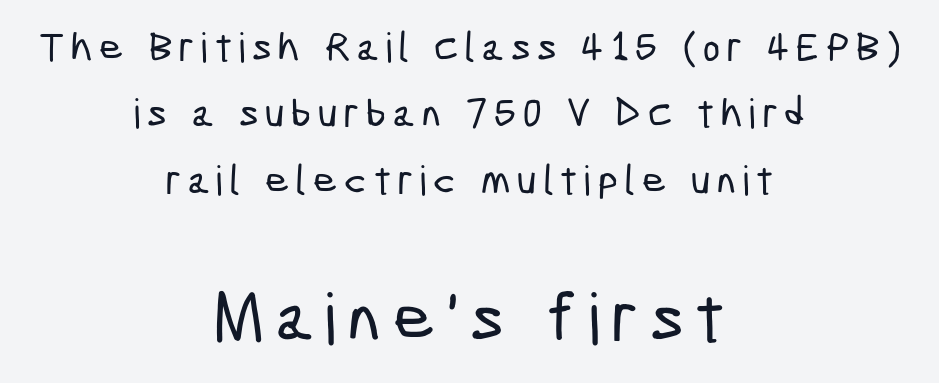
{"serif": "no", "width": "condensed", "stroke_contrast": "low", "x_height": "medium", "monospaced": "no", "underline": "no", "align": "center", "line_spacing": "normal", "line_spacing_ratio": 1.62, "larger_block": "second", "size_ratio": 1.73, "glyph_px": 71}
